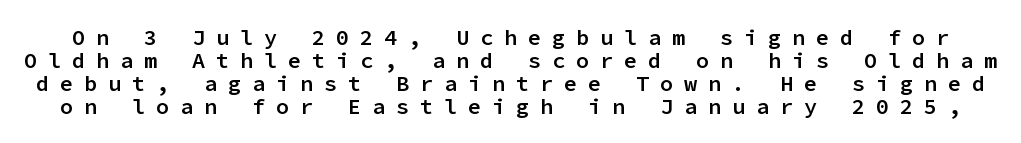
Weight: semibold (demi). Letters rest on an invisible, unmarked baseline. Does extra space separate the letters? Yes, quite a lot of it. No italicization has been applied; the sample stays upright. Line spacing here is tight.
